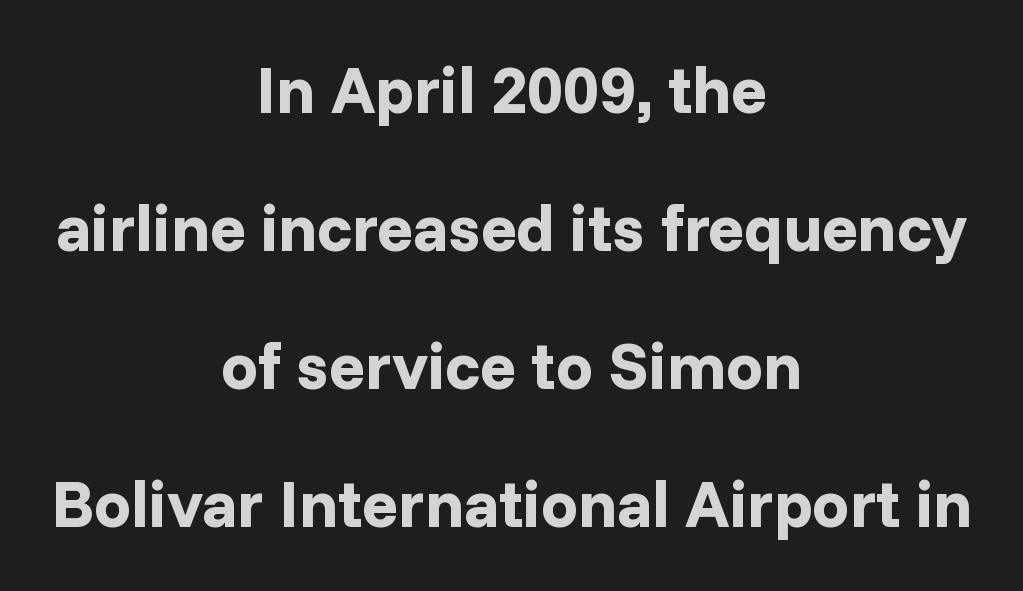
Q: Is the text bold? A: Yes.
Q: Is the text italic (slanted)? A: No, it is upright.
Q: Is the typeface a serif or a sans-serif typeface? A: Sans-serif.
Q: Is the text underlined? A: No.
Q: How is the paragraph aligned? A: Centered.
Q: Is the spacing between letters normal or unusually wide? A: Normal.
Q: Is the spacing between lines tight, normal or loose? A: Loose.
Q: Width (condensed, normal, or wide)? A: Normal.
Q: Stroke contrast? A: Low.
Q: x-height? A: Medium.
Q: Monospaced? A: No.
